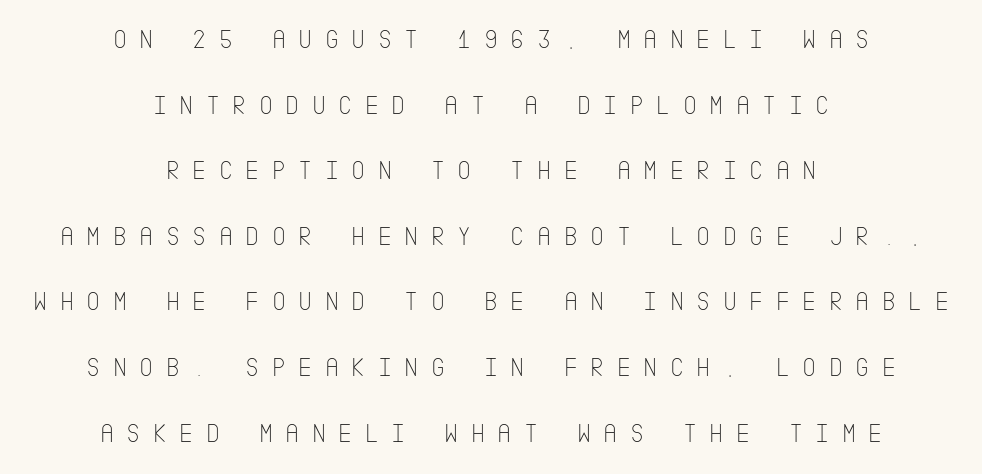
{"italic": "no", "bold": "no", "underline": "no", "align": "center", "line_spacing": "loose", "line_spacing_ratio": 2.43, "letter_spacing": "wide", "letter_spacing_em": 0.46, "glyph_px": 27}
